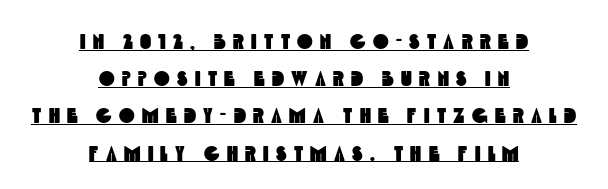
Q: Is the text underlined? A: Yes.
Q: How is the paragraph aligned? A: Centered.
Q: Is the spacing between letters normal or unusually wide? A: Unusually wide.
